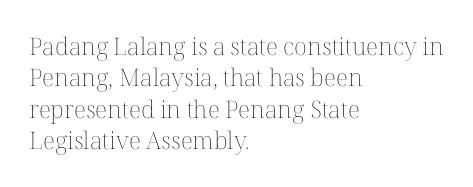
{"italic": "no", "bold": "no", "underline": "no", "align": "left", "line_spacing": "normal", "line_spacing_ratio": 1.31, "letter_spacing": "normal", "letter_spacing_em": 0.0, "glyph_px": 24}
